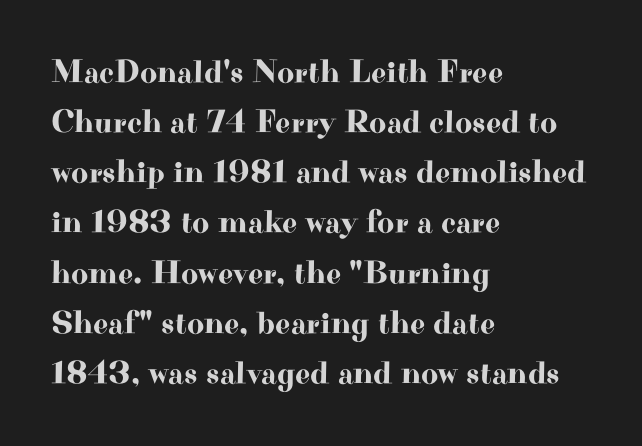
The image shows 33 px wide serif type, upright; set left-aligned, normal line spacing (1.52x), normal letter spacing, not underlined; high stroke contrast and a small x-height.
